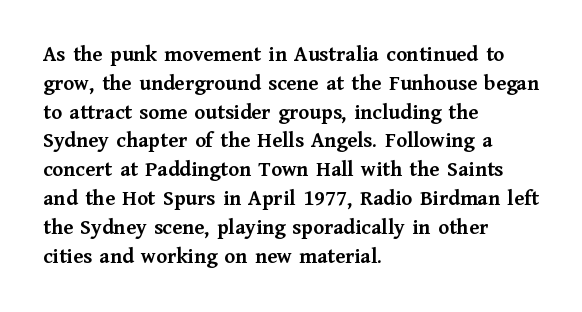
The rows are spaced the way most documents space them. Its strokes are broad and dark, the hallmark of bold type. Posture: upright roman. A bare baseline throughout the passage.
